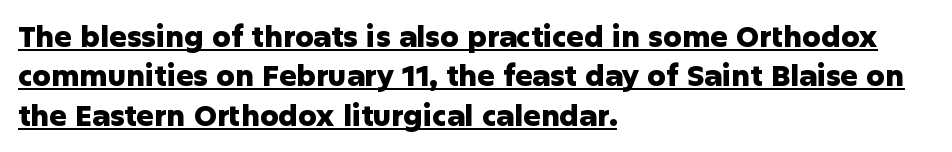
{"serif": "no", "italic": "no", "bold": "yes", "weight": "heavy", "width": "normal", "stroke_contrast": "low", "x_height": "medium", "monospaced": "no", "underline": "yes", "align": "left", "line_spacing": "normal", "line_spacing_ratio": 1.36, "letter_spacing": "normal", "letter_spacing_em": 0.0, "glyph_px": 29}
